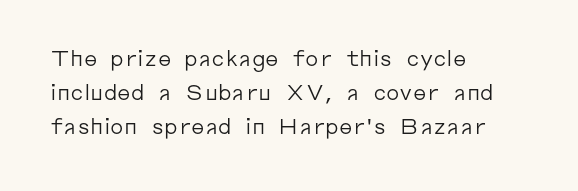
Q: Is the text bold? A: No.
Q: Is the text italic (slanted)? A: No, it is upright.
Q: Is the text underlined? A: No.
Q: How is the paragraph aligned? A: Left-aligned.
Q: Is the spacing between letters normal or unusually wide? A: Normal.
Q: Is the spacing between lines tight, normal or loose? A: Normal.
